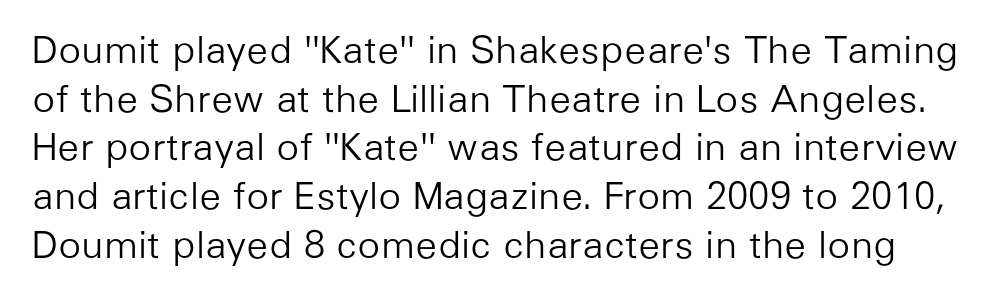
The image shows 38 px light sans-serif type, upright; set normal line spacing (1.28x), normal letter spacing, not underlined; low stroke contrast and a medium x-height.
